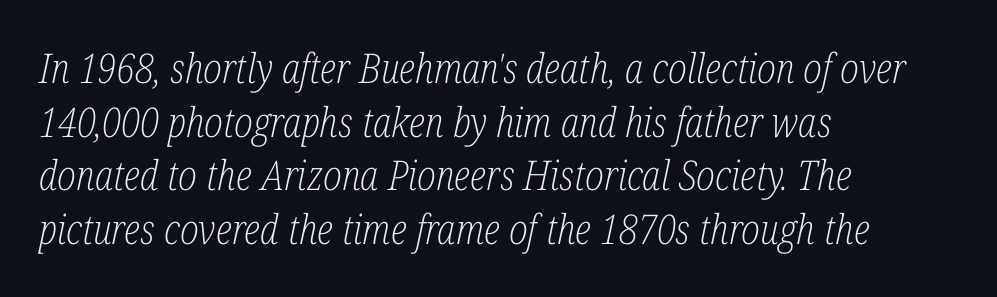
{"serif": "yes", "italic": "yes", "lean": "right", "slant_degrees": 12, "bold": "no", "weight": "light", "width": "condensed", "stroke_contrast": "low", "x_height": "medium", "monospaced": "no", "underline": "no", "align": "left", "line_spacing": "normal", "line_spacing_ratio": 1.31, "letter_spacing": "normal", "letter_spacing_em": 0.0, "glyph_px": 41}
